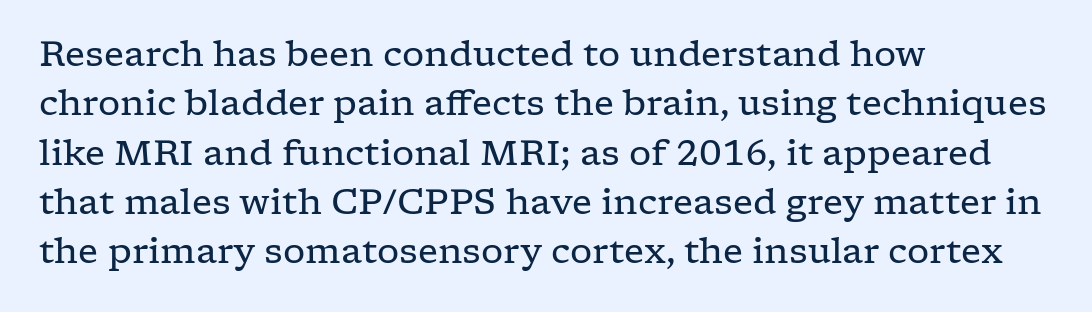
Q: Is the text bold? A: No.
Q: Is the text italic (slanted)? A: No, it is upright.
Q: Is the typeface a serif or a sans-serif typeface? A: Serif.
Q: Is the text underlined? A: No.
Q: How is the paragraph aligned? A: Left-aligned.
Q: Is the spacing between letters normal or unusually wide? A: Normal.
Q: Is the spacing between lines tight, normal or loose? A: Normal.
Q: Width (condensed, normal, or wide)? A: Wide.
Q: Stroke contrast? A: Low.
Q: x-height? A: Medium.
Q: Monospaced? A: No.
